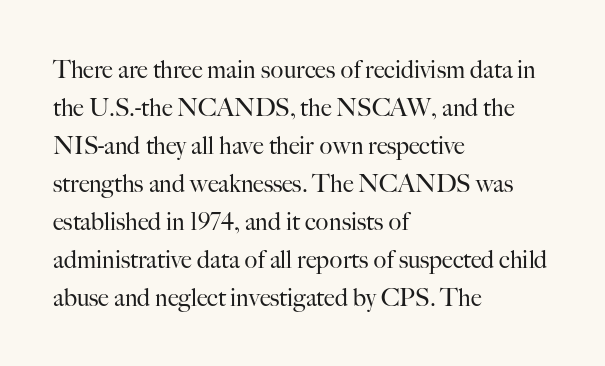
Q: Is the text bold? A: No.
Q: Is the text italic (slanted)? A: No, it is upright.
Q: Is the text underlined? A: No.
Q: How is the paragraph aligned? A: Left-aligned.
Q: Is the spacing between letters normal or unusually wide? A: Normal.
Q: Is the spacing between lines tight, normal or loose? A: Normal.
